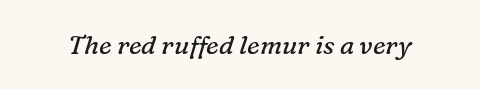
Q: Is the text bold? A: No.
Q: Is the text italic (slanted)? A: Yes, it leans right by about 16 degrees.
Q: Is the text underlined? A: No.
Q: Is the spacing between letters normal or unusually wide? A: Normal.
